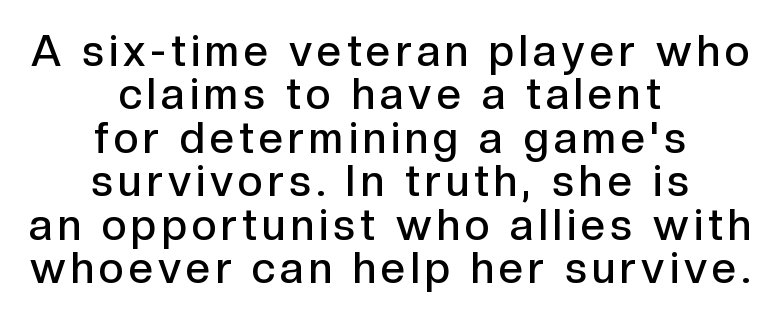
{"serif": "no", "italic": "no", "bold": "semi", "weight": "semibold", "width": "normal", "x_height": "medium", "monospaced": "no", "underline": "no", "align": "center", "line_spacing": "tight", "line_spacing_ratio": 1.01, "glyph_px": 43}
